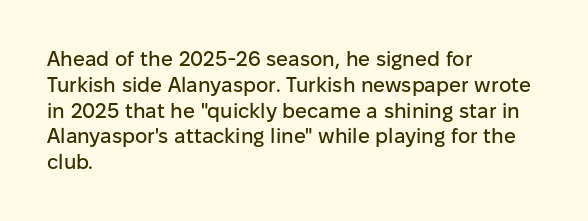
{"italic": "no", "underline": "no", "align": "left", "line_spacing_ratio": 1.23, "letter_spacing": "normal", "letter_spacing_em": 0.0, "glyph_px": 21}
